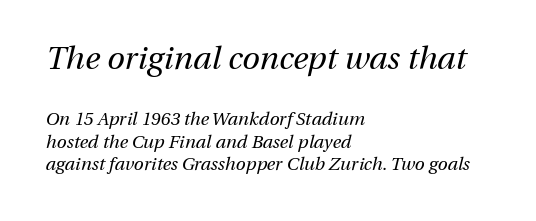
{"italic": "yes", "lean": "right", "slant_degrees": 13, "bold": "no", "weight": "regular", "width": "normal", "stroke_contrast": "medium", "x_height": "medium", "monospaced": "no", "underline": "no", "align": "left", "line_spacing": "normal", "line_spacing_ratio": 1.26, "letter_spacing": "normal", "letter_spacing_em": 0.0, "larger_block": "first", "size_ratio": 1.78, "glyph_px": 32}
